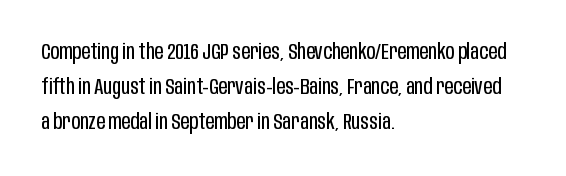
The image shows 22 px text type, upright; set left-aligned, normal line spacing (1.58x), normal letter spacing, not underlined.
